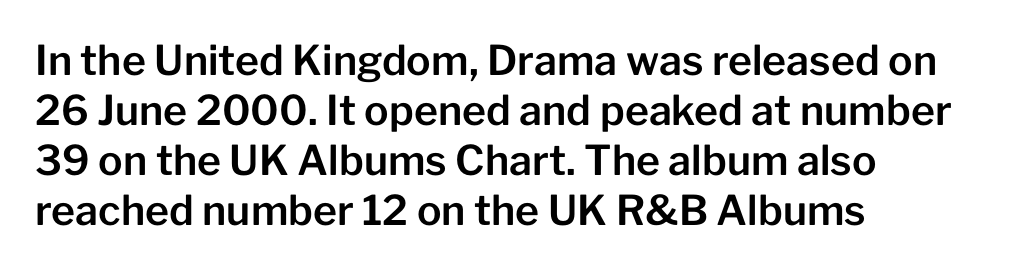
Quick note: underline off. Observe the absence of serifs on each vertical stroke in this sample. Notice how the passage keeps a crisp vertical edge on the left only. If you drew a line through each stem, it would be perfectly vertical. Nothing unusual about the tracking: characters are spaced as the font intends.
